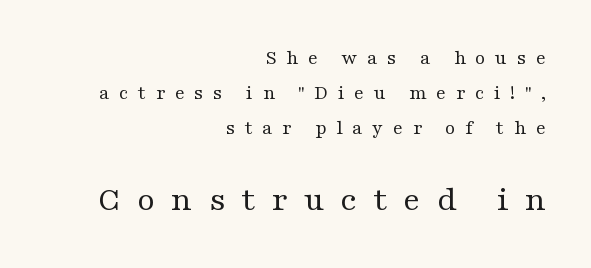
Is this a fixed-width face? No — the glyphs have proportional, varying widths. The letterforms stand isolated, each surrounded by extra space. The characters display serif detailing at their extremities. Bigger letters appear in the bottom chunk; the top chunk is reduced. Ink coverage per letter is moderate at most. This is roman type, the default non-slanted kind.
